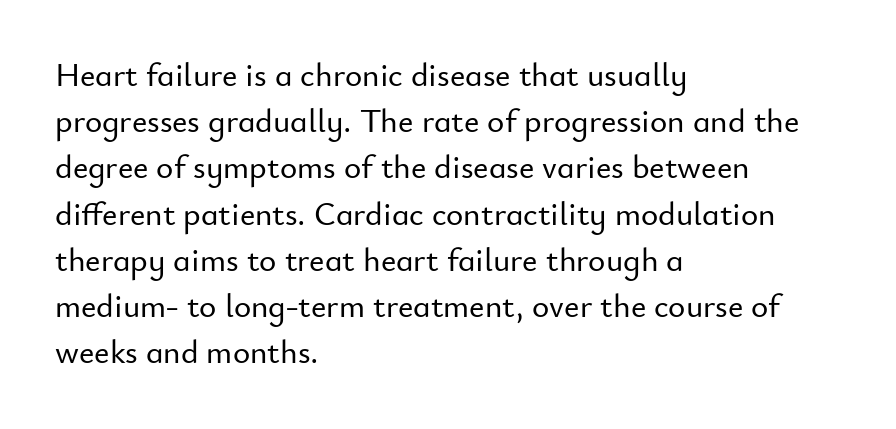
Q: Is the text italic (slanted)? A: No, it is upright.
Q: Is the typeface a serif or a sans-serif typeface? A: Sans-serif.
Q: Is the text underlined? A: No.
Q: How is the paragraph aligned? A: Left-aligned.
Q: Is the spacing between letters normal or unusually wide? A: Normal.
Q: Is the spacing between lines tight, normal or loose? A: Normal.
Q: Width (condensed, normal, or wide)? A: Normal.
Q: Stroke contrast? A: Low.
Q: x-height? A: Small.
Q: Monospaced? A: No.
